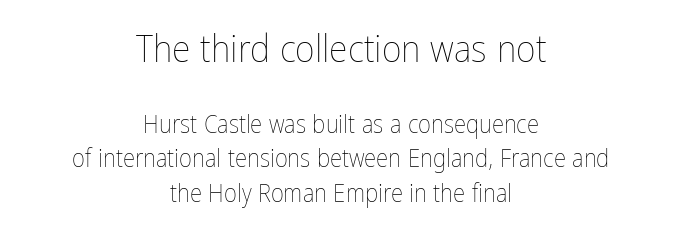
The line texture is even and compact thanks to regular tracking. Note the varied advance widths — an 'i' is clearly narrower than an 'm'. Every stem runs plumb, perpendicular to the baseline. The lines in this sample share a center point and differ in where they start and stop.
